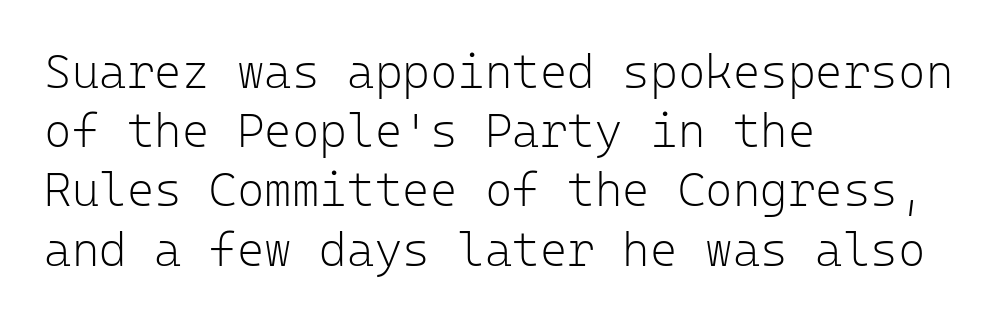
{"serif": "no", "italic": "no", "bold": "no", "weight": "light", "width": "normal", "stroke_contrast": "low", "x_height": "medium", "monospaced": "yes", "underline": "no", "align": "left", "line_spacing": "normal", "line_spacing_ratio": 1.26, "letter_spacing": "normal", "letter_spacing_em": 0.0, "glyph_px": 47}
